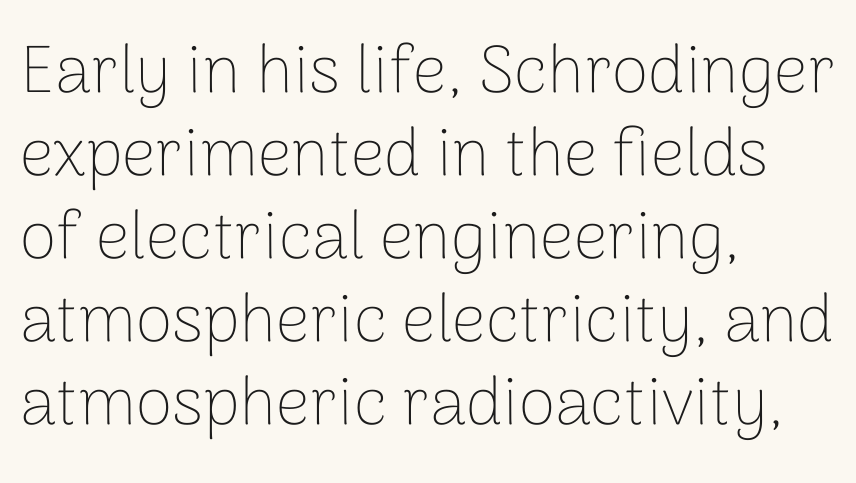
Q: Is the text bold? A: No.
Q: Is the text italic (slanted)? A: No, it is upright.
Q: Is the typeface a serif or a sans-serif typeface? A: Sans-serif.
Q: Is the text underlined? A: No.
Q: How is the paragraph aligned? A: Left-aligned.
Q: Is the spacing between letters normal or unusually wide? A: Normal.
Q: Width (condensed, normal, or wide)? A: Normal.
Q: Stroke contrast? A: Low.
Q: x-height? A: Medium.
Q: Monospaced? A: No.
